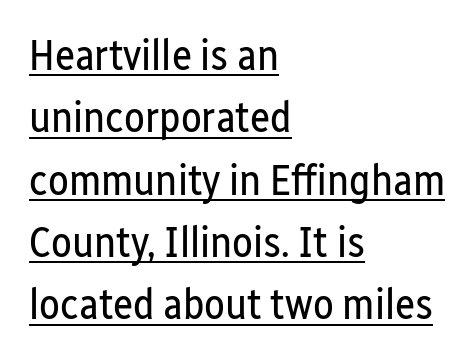
{"serif": "no", "italic": "no", "bold": "no", "weight": "regular", "width": "condensed", "stroke_contrast": "low", "x_height": "medium", "monospaced": "no", "underline": "yes", "align": "left", "line_spacing": "normal", "line_spacing_ratio": 1.45, "letter_spacing": "normal", "letter_spacing_em": 0.0, "glyph_px": 43}
